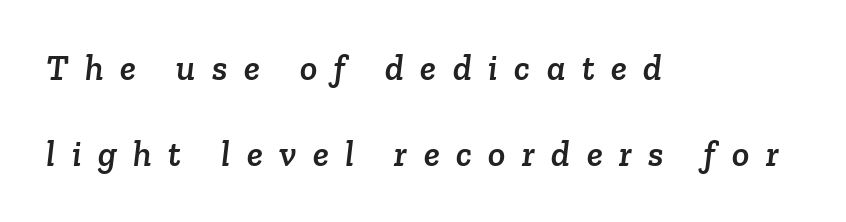
Does the type have serifs? Yes, each stem ends in a small foot. Honestly, the letter spacing is so wide it's the main thing you notice. This sample has the flowing, uneven cadence of proportional lettering. All the whitespace from short lines collects on the right. This block would shrink considerably if given ordinary leading; it's expanded now. Check under the words: just untouched page.
